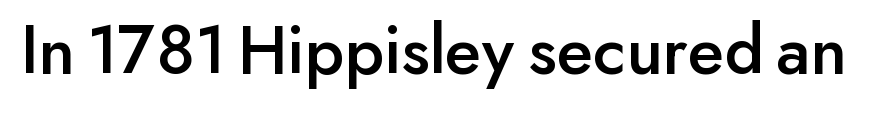
The type is set solid horizontally, with unmodified tracking. The space directly below the letters is spotless. The letters advance in unequal steps, a hallmark of proportional type. Font category for this specimen: sans-serif. Style check: upright.
